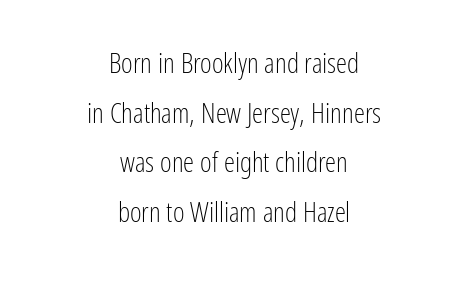
In terms of letterspacing, this is plain default setting. The rendering uses natural spacing where letterforms have individual widths. Designer's note — italics off, roman on. These lines stack symmetrically, like a column narrowing and widening about its center. A sans-serif font was chosen for this passage.
